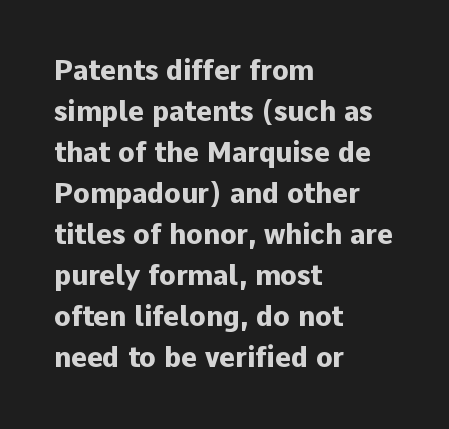
Q: Is the text bold? A: Yes.
Q: Is the text italic (slanted)? A: No, it is upright.
Q: Is the text underlined? A: No.
Q: How is the paragraph aligned? A: Left-aligned.
Q: Is the spacing between letters normal or unusually wide? A: Normal.
Q: Is the spacing between lines tight, normal or loose? A: Normal.
